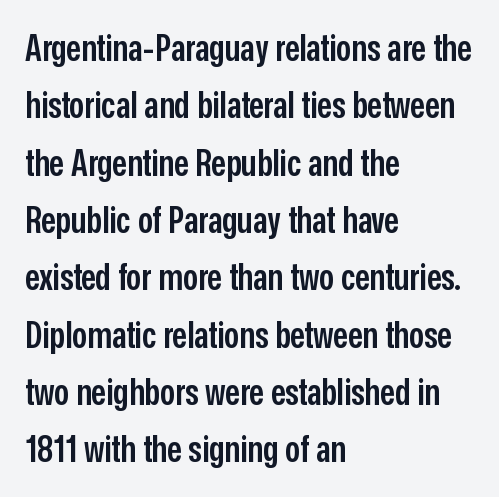
Q: Is the text bold? A: Semi-bold.
Q: Is the text italic (slanted)? A: No, it is upright.
Q: Is the typeface a serif or a sans-serif typeface? A: Sans-serif.
Q: Is the text underlined? A: No.
Q: How is the paragraph aligned? A: Left-aligned.
Q: Is the spacing between letters normal or unusually wide? A: Normal.
Q: Is the spacing between lines tight, normal or loose? A: Normal.
Q: Width (condensed, normal, or wide)? A: Condensed.
Q: Stroke contrast? A: Low.
Q: x-height? A: Medium.
Q: Monospaced? A: No.
